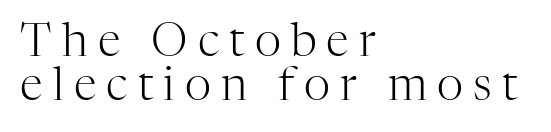
The image shows 46 px light serif type, upright; set left-aligned, tight line spacing (0.96x), unusually wide letter spacing (+0.22 em), not underlined; high stroke contrast and a medium x-height.
